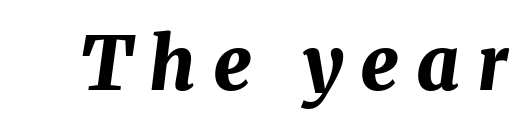
The image shows 74 px bold type, italic (leaning right); set unusually wide letter spacing (+0.23 em), not underlined; medium stroke contrast and a medium x-height.
